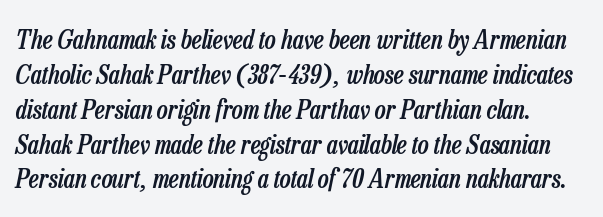
{"italic": "yes", "lean": "right", "slant_degrees": 13, "bold": "semi", "underline": "no", "line_spacing": "normal", "line_spacing_ratio": 1.34, "letter_spacing": "normal", "letter_spacing_em": 0.0, "glyph_px": 26}
